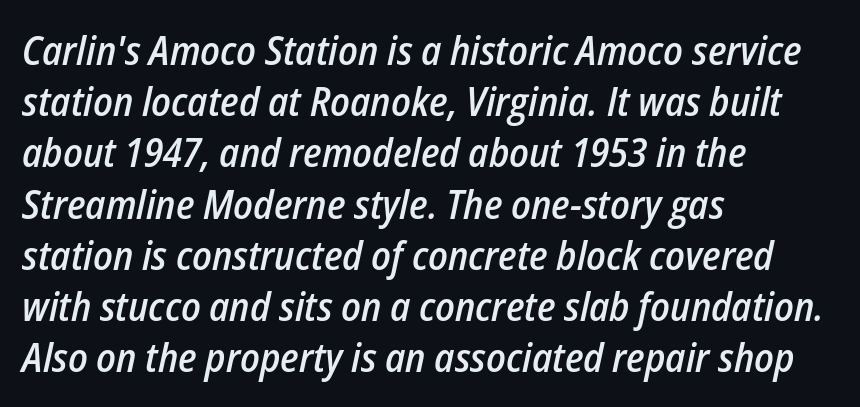
Q: Is the text bold? A: Semi-bold.
Q: Is the text italic (slanted)? A: Yes, it leans right by about 12 degrees.
Q: Is the text underlined? A: No.
Q: How is the paragraph aligned? A: Left-aligned.
Q: Is the spacing between letters normal or unusually wide? A: Normal.
Q: Is the spacing between lines tight, normal or loose? A: Normal.
Q: Width (condensed, normal, or wide)? A: Condensed.
Q: Stroke contrast? A: Low.
Q: x-height? A: Medium.
Q: Monospaced? A: No.
